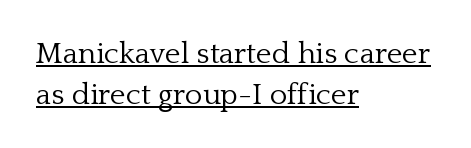
The image shows 30 px light serif type, upright; set left-aligned, normal line spacing (1.36x), normal letter spacing, underlined; low stroke contrast and a medium x-height.
